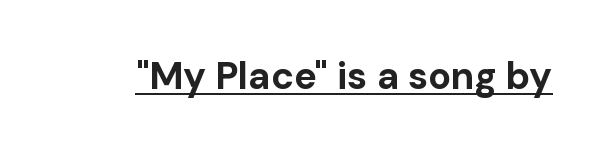
{"serif": "no", "italic": "no", "bold": "yes", "weight": "bold", "width": "normal", "stroke_contrast": "low", "x_height": "medium", "monospaced": "no", "underline": "yes", "letter_spacing": "normal", "letter_spacing_em": 0.0, "glyph_px": 38}
